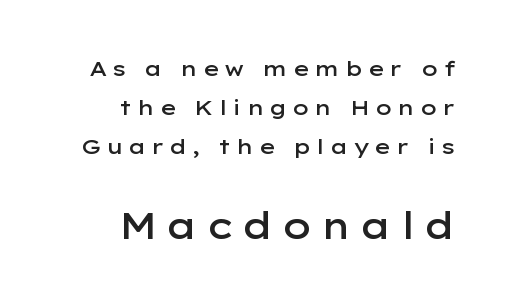
The image shows 37 px semibold, wide sans-serif type, upright; set right-aligned, line spacing 1.86x, unusually wide letter spacing (+0.21 em), not underlined; the second (bottom) block is 1.76x larger; low stroke contrast and a medium x-height.
